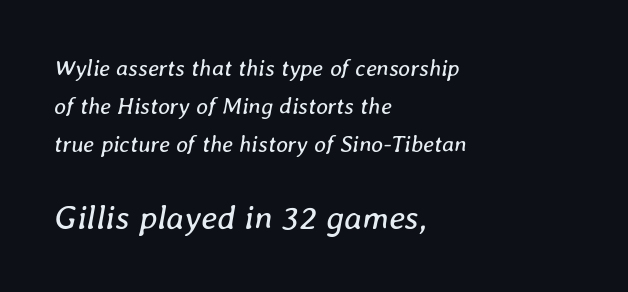
{"italic": "yes", "lean": "right", "slant_degrees": 8, "bold": "no", "weight": "regular", "width": "normal", "stroke_contrast": "low", "x_height": "medium", "monospaced": "no", "underline": "no", "align": "left", "line_spacing": "normal", "line_spacing_ratio": 1.66, "letter_spacing": "normal", "letter_spacing_em": 0.0, "larger_block": "second", "size_ratio": 1.48, "glyph_px": 34}
